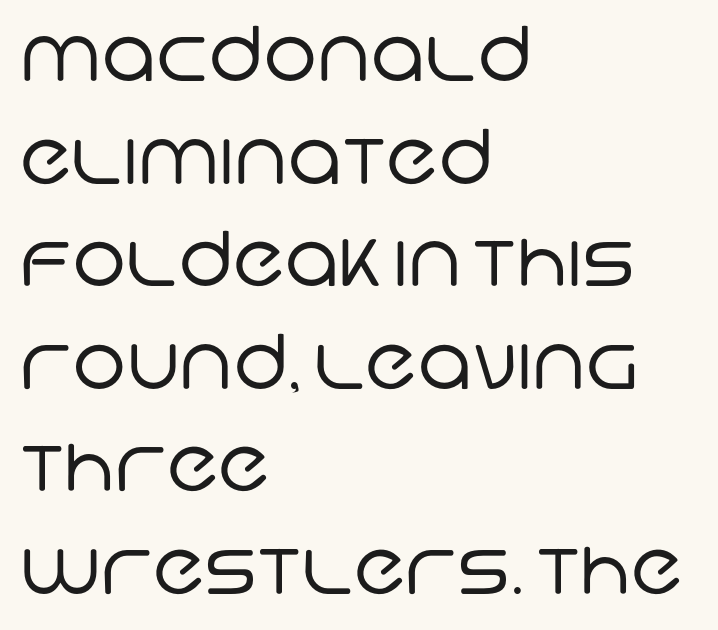
{"serif": "no", "bold": "no", "weight": "regular", "width": "normal", "stroke_contrast": "low", "x_height": "large", "monospaced": "no", "underline": "no", "align": "left", "line_spacing": "normal", "line_spacing_ratio": 1.35, "letter_spacing": "normal", "letter_spacing_em": 0.0, "glyph_px": 76}
